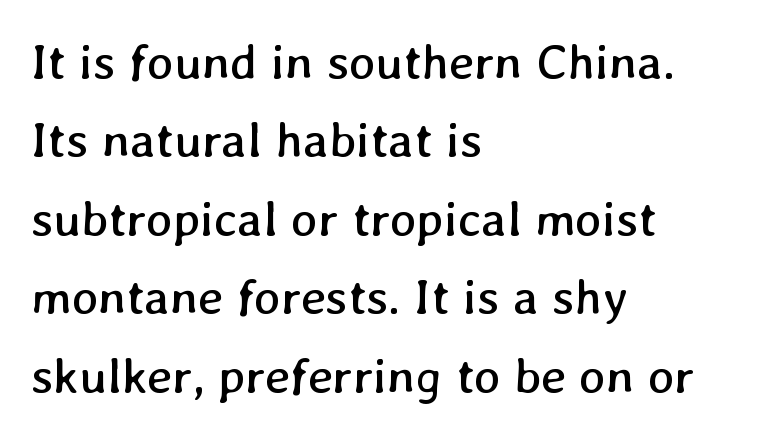
The image shows 50 px regular-weight type; set left-aligned, normal line spacing (1.57x), normal letter spacing, not underlined; low stroke contrast and a medium x-height.
